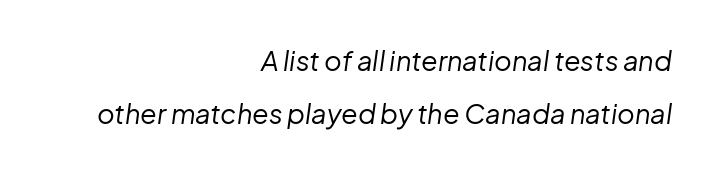
The paragraph shown leans on its right margin. The rendering applies a slant to the glyphs. The gaps between neighbouring characters are ordinary and unremarkable. Loosely led — the rows are spread out. Stroke thickness stays within the range of a standard reading face or lighter. The baseline area is clear.
